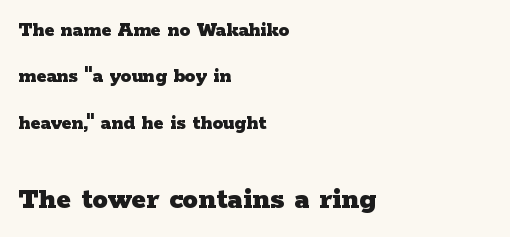
Q: Is the text bold? A: Yes.
Q: Is the text italic (slanted)? A: No, it is upright.
Q: Is the typeface a serif or a sans-serif typeface? A: Serif.
Q: Is the text underlined? A: No.
Q: How is the paragraph aligned? A: Left-aligned.
Q: Is the spacing between letters normal or unusually wide? A: Normal.
Q: Is the spacing between lines tight, normal or loose? A: Loose.
Q: Which block of text is set in a larger size, the first (top) or the second (bottom)? A: The second (bottom) one.
Q: Width (condensed, normal, or wide)? A: Wide.
Q: Stroke contrast? A: Low.
Q: x-height? A: Medium.
Q: Monospaced? A: No.
